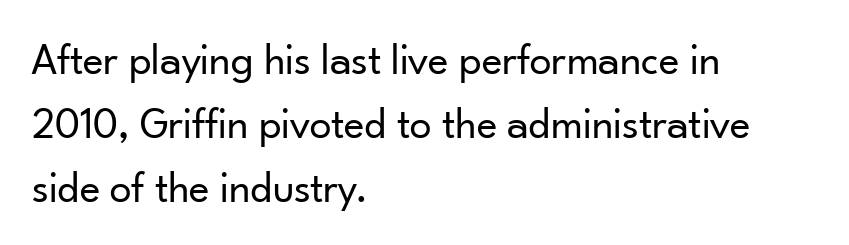
Think of a printed novel: that variable character pitch is what you see here. These lines are set flush left with a ragged right edge. Letterform terminals end flat and unadorned throughout the passage. Is this a heavy cut? Hardly; it is regular or lighter. The letters stand straight up with perfectly vertical stems.
